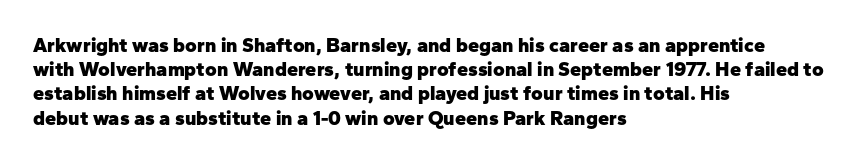
Descenders hang freely into open space. The paragraph has a hard left edge and a soft right edge. It's the straight-up-and-down kind of type. Observe the ordinary spacing: letters are neighbours, not strangers. Weight check: bold — yes, fully.
